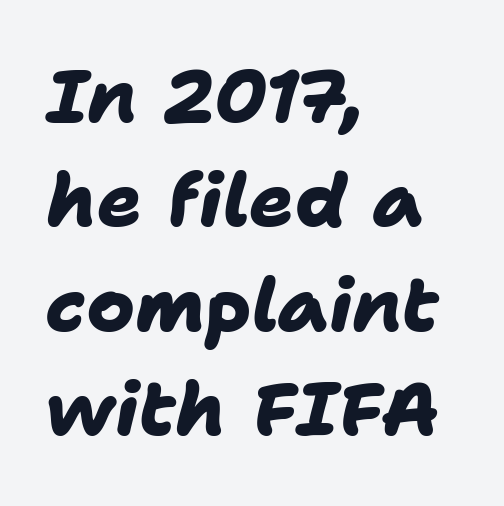
The image shows 74 px heavy sans-serif type; set left-aligned, normal line spacing (1.41x), normal letter spacing, not underlined; low stroke contrast and a medium x-height.
